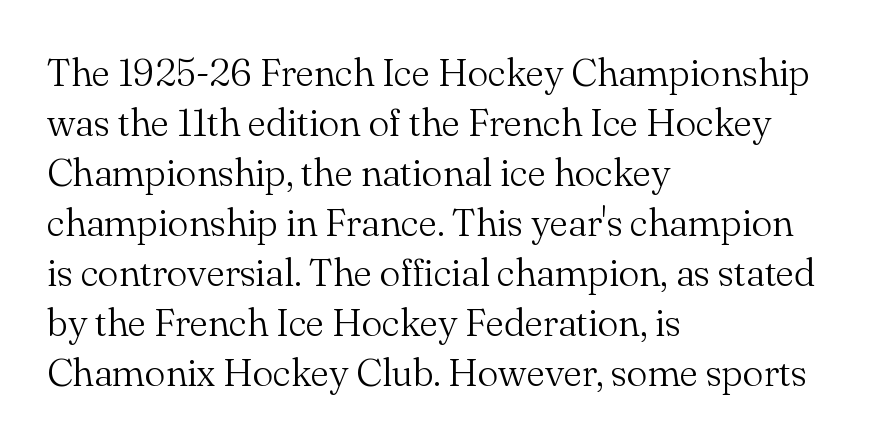
The letterforms sit at book weight or below. The space between consecutive lines is moderate. The lines in this sample share a left origin and differ only in where they stop. The letters advance in unequal steps, a hallmark of proportional type. This is the regular roman posture of the typeface.
